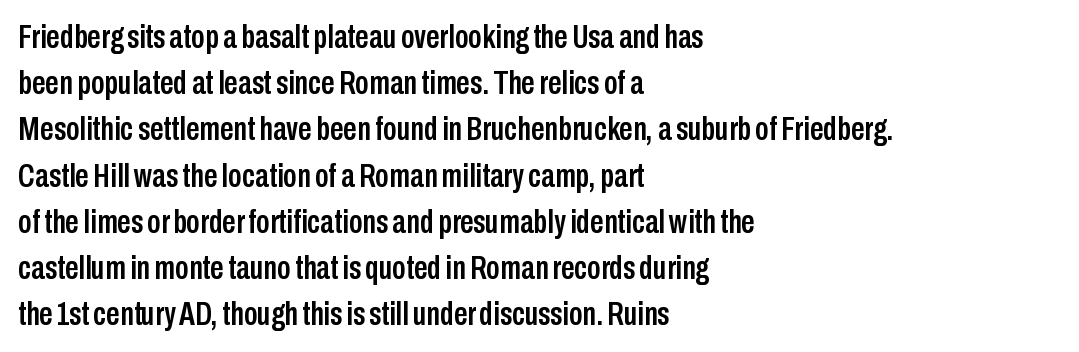
Q: Is the text italic (slanted)? A: No, it is upright.
Q: Is the typeface a serif or a sans-serif typeface? A: Sans-serif.
Q: Is the text underlined? A: No.
Q: How is the paragraph aligned? A: Left-aligned.
Q: Is the spacing between letters normal or unusually wide? A: Normal.
Q: Is the spacing between lines tight, normal or loose? A: Normal.
Q: Width (condensed, normal, or wide)? A: Condensed.
Q: Stroke contrast? A: Low.
Q: x-height? A: Medium.
Q: Monospaced? A: No.
